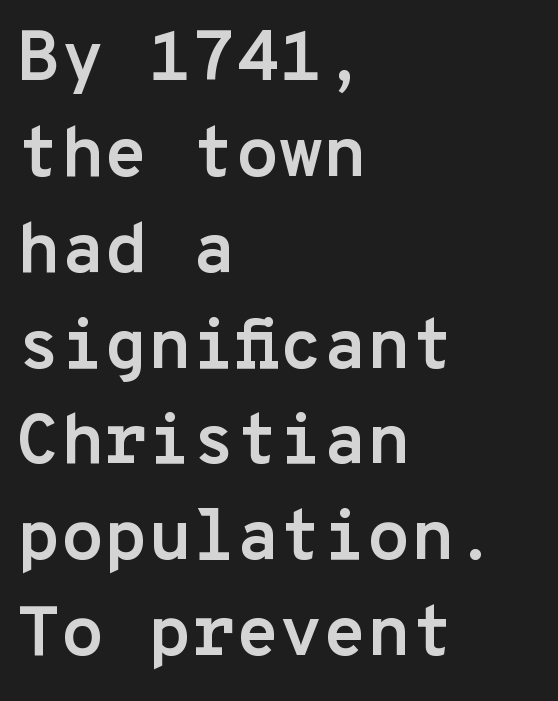
The image shows 71 px semibold sans-serif type, upright, monospaced; set left-aligned, normal line spacing (1.35x), normal letter spacing, not underlined; low stroke contrast and a medium x-height.
